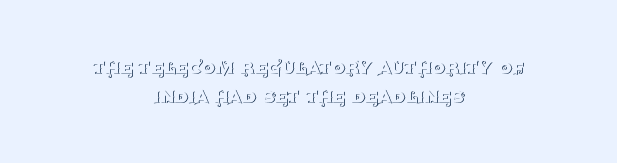
The passage is arranged like a title page — every line centered. Tall strokes in this sample are plumb rather than angled. The line-height multiplier appears to be the usual default. Observe the ordinary spacing: letters are neighbours, not strangers. Counters stay open thanks to moderate or lighter strokes. Has an underline been added? It has not.
